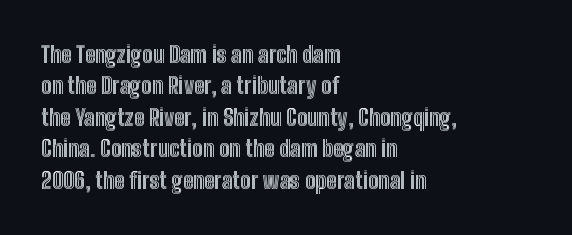
Quick note: underline off. Interline gaps are of average width in this sample. Notice how the stems are strictly vertical — no italics here. How are the letters spaced? Ordinarily, with no added tracking. The lines are quadded left.
